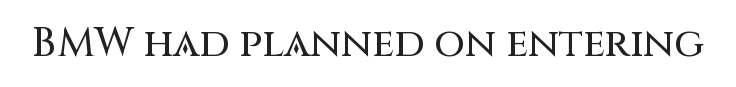
Q: Is the text italic (slanted)? A: No, it is upright.
Q: Is the typeface a serif or a sans-serif typeface? A: Sans-serif.
Q: Is the text underlined? A: No.
Q: Is the spacing between letters normal or unusually wide? A: Normal.
Q: Width (condensed, normal, or wide)? A: Normal.
Q: Stroke contrast? A: Medium.
Q: x-height? A: Large.
Q: Monospaced? A: No.
